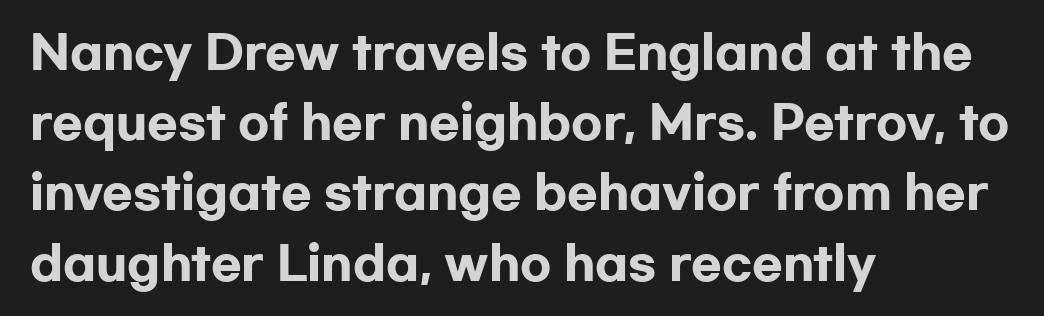
Horizontally, the lines are justified to the leading edge only. Unlike italic type, these characters show no tilt at all. Is this a fixed-width face? No — the glyphs have proportional, varying widths. This sample uses plain, unmodified letter spacing. Regular leading.
